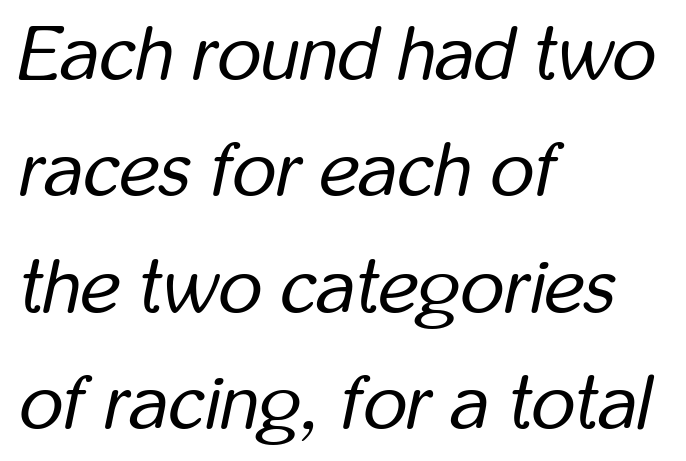
{"italic": "yes", "lean": "right", "slant_degrees": 12, "bold": "no", "weight": "regular", "width": "condensed", "stroke_contrast": "low", "x_height": "medium", "monospaced": "no", "underline": "no", "align": "left", "line_spacing": "normal", "line_spacing_ratio": 1.53, "letter_spacing": "normal", "letter_spacing_em": 0.0, "glyph_px": 76}
